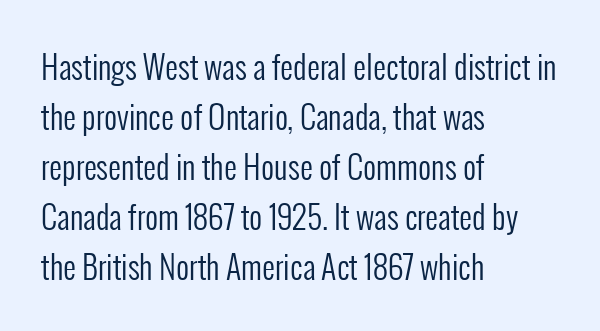
Type without underlining. The letters sit at their default tracking, neither squeezed nor spread. Each line starts at the same left margin while the right side varies. Letters have the restrained weight of plain body copy at most. A typesetter would call this proportional, since set widths differ per character. Each letter's strokes conclude bluntly, with no projecting serifs.
